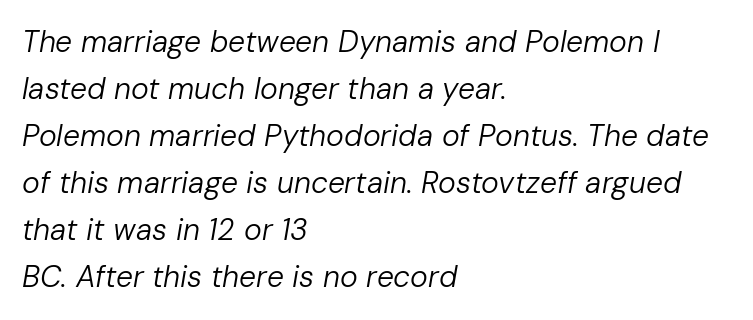
The whole block is typeset with a tilt. The ragged edge is on the right, which tells us the setting is flush left. Look at the tracking — it's just the regular setting, nothing added. Each letter keeps its own natural width here, so spacing adapts to shape.
